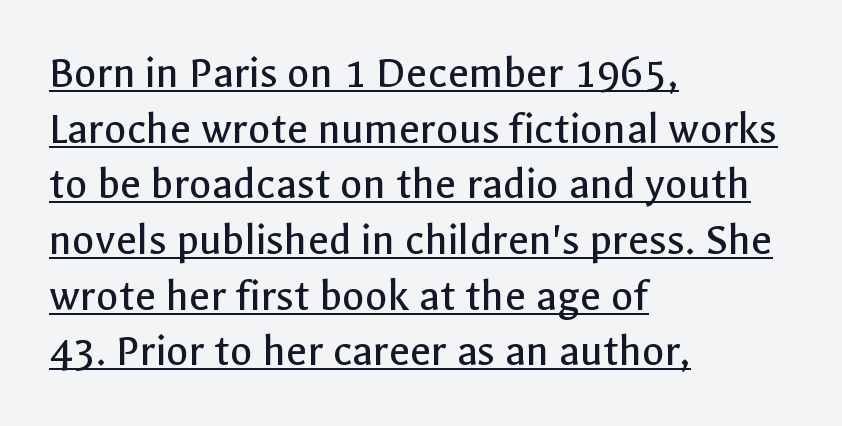
Q: Is the text bold? A: No.
Q: Is the text italic (slanted)? A: No, it is upright.
Q: Is the typeface a serif or a sans-serif typeface? A: Sans-serif.
Q: Is the text underlined? A: Yes.
Q: How is the paragraph aligned? A: Left-aligned.
Q: Is the spacing between letters normal or unusually wide? A: Normal.
Q: Width (condensed, normal, or wide)? A: Normal.
Q: x-height? A: Medium.
Q: Monospaced? A: No.
